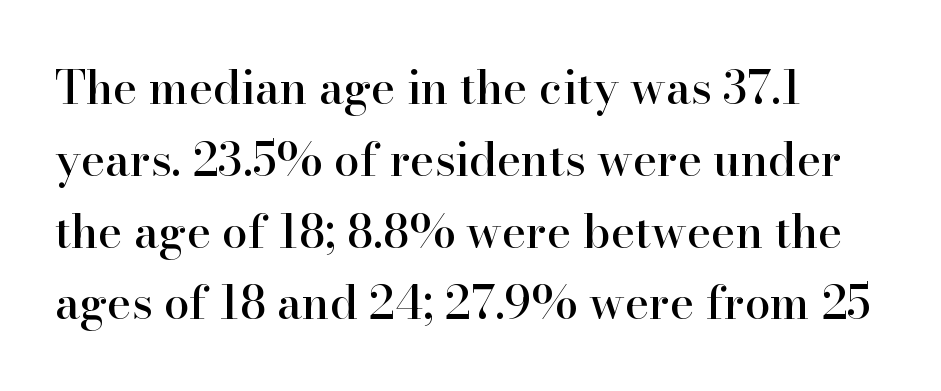
The image shows 46 px serif type, upright; set left-aligned, normal line spacing (1.56x), normal letter spacing, not underlined; high stroke contrast and a small x-height.
